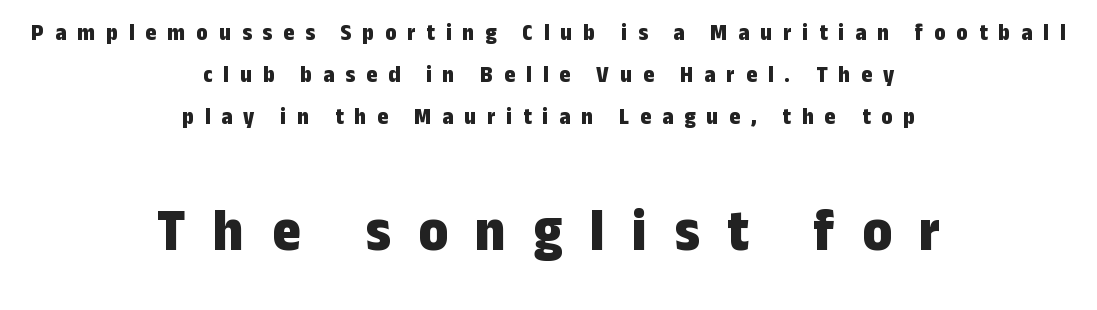
{"serif": "no", "italic": "no", "bold": "yes", "weight": "bold", "width": "condensed", "stroke_contrast": "low", "x_height": "medium", "monospaced": "no", "underline": "no", "align": "center", "line_spacing_ratio": 1.74, "letter_spacing": "wide", "letter_spacing_em": 0.45, "larger_block": "second", "size_ratio": 2.54, "glyph_px": 61}
